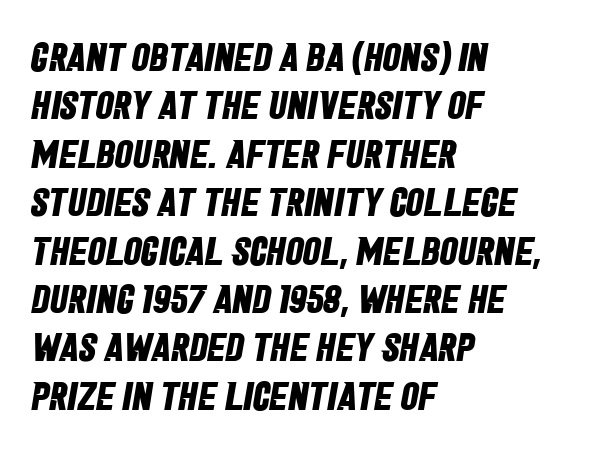
{"serif": "no", "bold": "yes", "weight": "bold", "width": "condensed", "stroke_contrast": "low", "x_height": "large", "monospaced": "no", "underline": "no", "align": "left", "line_spacing_ratio": 1.21, "letter_spacing": "normal", "letter_spacing_em": 0.0, "glyph_px": 40}
